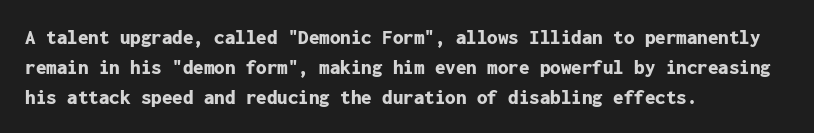
{"italic": "no", "bold": "yes", "underline": "no", "align": "left", "line_spacing": "normal", "line_spacing_ratio": 1.42, "letter_spacing": "normal", "letter_spacing_em": 0.0, "glyph_px": 21}
